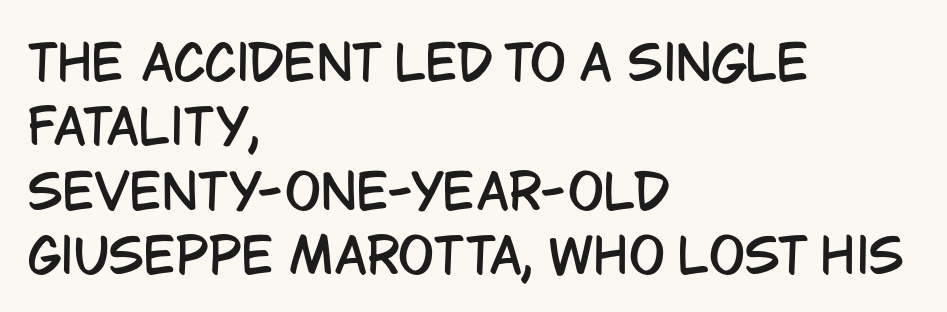
{"serif": "no", "italic": "no", "width": "condensed", "stroke_contrast": "low", "x_height": "large", "monospaced": "no", "underline": "no", "align": "left", "line_spacing": "normal", "line_spacing_ratio": 1.34, "letter_spacing": "normal", "letter_spacing_em": 0.0, "glyph_px": 48}
